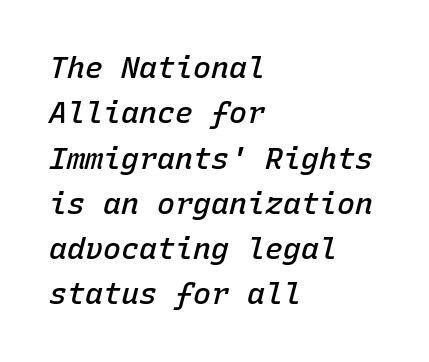
In terms of weight, the rendering is demibold, just under bold. Which margin do the lines hug? The left one — the right edge is uneven. Monospaced: the letters line up in strict vertical columns. How would I describe the line gaps? Plain and ordinary. The glyphs are unaccompanied by any horizontal stroke below them. The type is set solid horizontally, with unmodified tracking.
